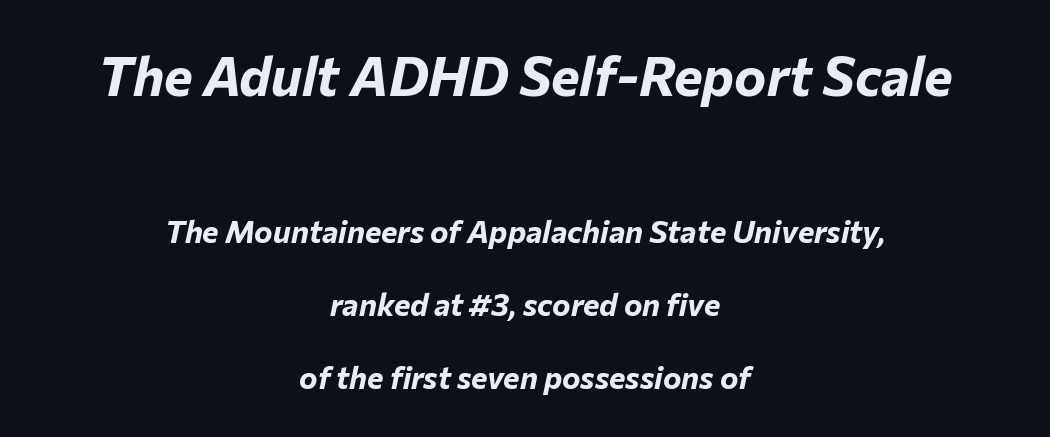
{"italic": "yes", "lean": "right", "slant_degrees": 12, "bold": "yes", "weight": "bold", "width": "normal", "stroke_contrast": "low", "x_height": "medium", "monospaced": "no", "underline": "no", "align": "center", "line_spacing": "loose", "line_spacing_ratio": 2.35, "letter_spacing": "normal", "letter_spacing_em": 0.0, "larger_block": "first", "size_ratio": 1.74, "glyph_px": 54}
